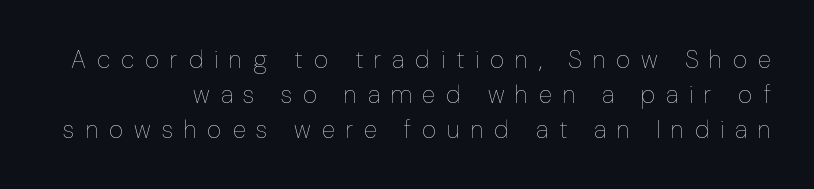
{"italic": "no", "bold": "no", "underline": "no", "align": "right", "line_spacing": "normal", "line_spacing_ratio": 1.4, "letter_spacing": "wide", "letter_spacing_em": 0.43, "glyph_px": 25}
